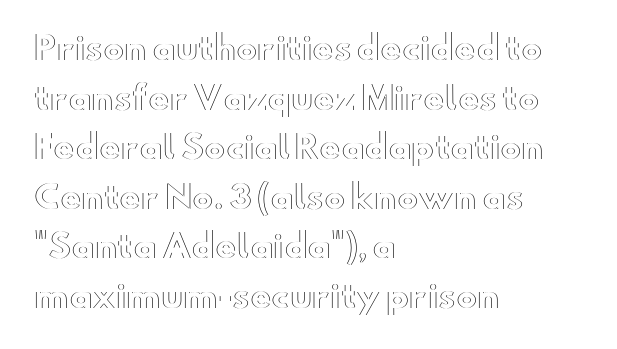
Do the characters align in a grid? No, the font is proportional. Posture: upright roman. A classic flush-left, rag-right setting is used for this passage. Anything drawn beneath the words? Only blank space.
